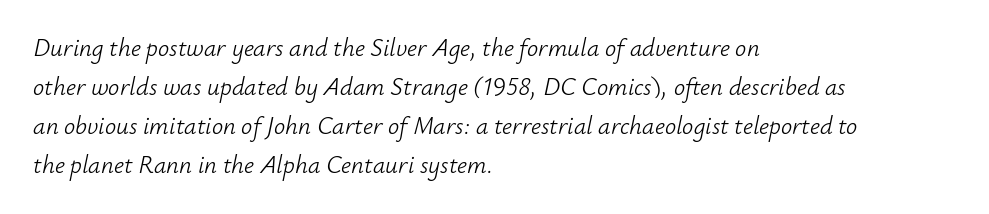
Q: Is the text bold? A: No.
Q: Is the text italic (slanted)? A: Yes, it leans right by about 12 degrees.
Q: Is the text underlined? A: No.
Q: How is the paragraph aligned? A: Left-aligned.
Q: Is the spacing between letters normal or unusually wide? A: Normal.
Q: Is the spacing between lines tight, normal or loose? A: Normal.
